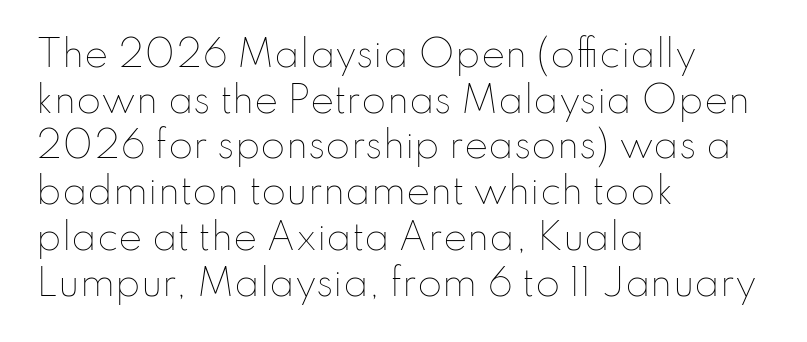
A clean baseline with only descenders dipping below it. The ragged edge is on the right, which tells us the setting is flush left. Compared with a typical body face, this is equally light or lighter still. Is there any slant? The stems are plumb. Here the designer chose a conventional face with non-uniform glyph widths. Normally led — the rows are evenly, conventionally spaced.
